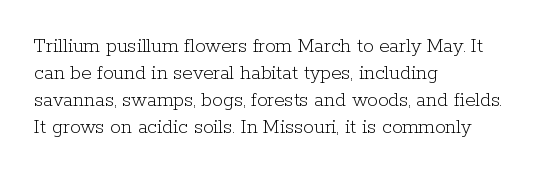
The image shows 21 px text type, upright; set left-aligned, normal line spacing (1.29x), normal letter spacing, not underlined.
